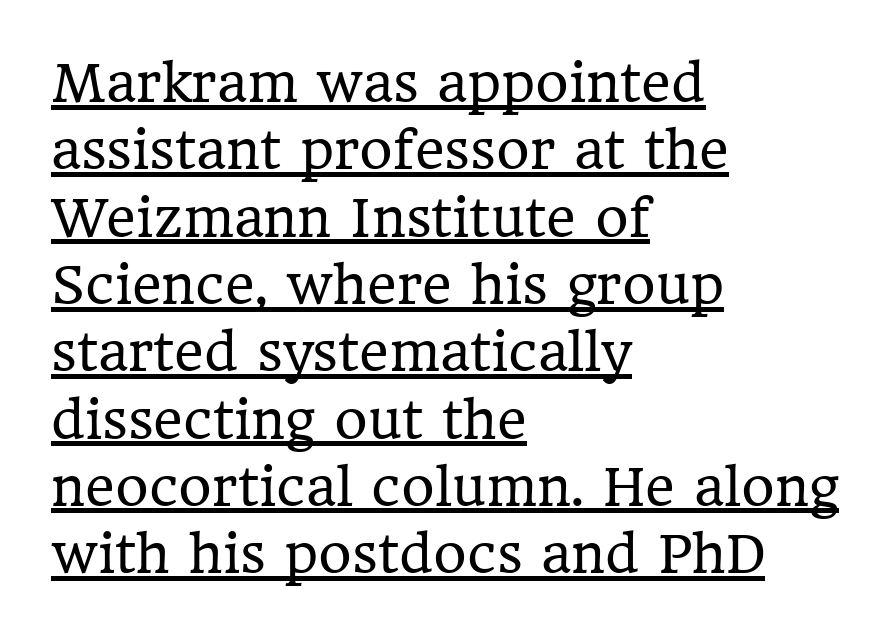
The image shows 51 px regular-weight serif type, upright; set left-aligned, normal line spacing (1.32x), normal letter spacing, underlined; low stroke contrast and a medium x-height.
